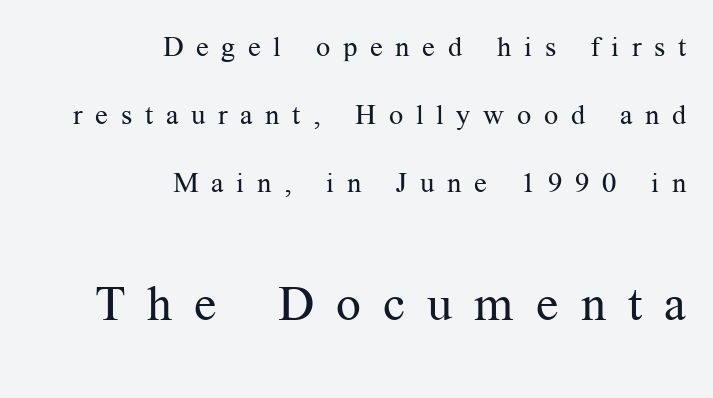
Here the second block reads like a headline and the first like body copy. Any mark beneath the type? The region is blank. To sum up the face: it has serifs. In CSS terms this would be text-align: right.
